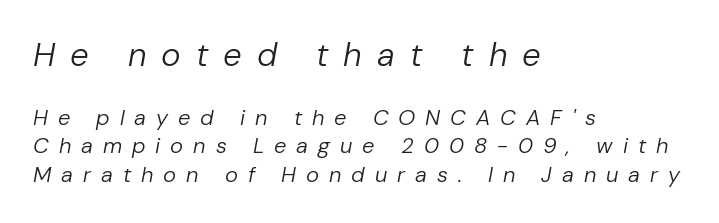
Q: Is the text bold? A: No.
Q: Is the text italic (slanted)? A: Yes, it leans right by about 10 degrees.
Q: Is the text underlined? A: No.
Q: How is the paragraph aligned? A: Left-aligned.
Q: Is the spacing between letters normal or unusually wide? A: Unusually wide.
Q: Is the spacing between lines tight, normal or loose? A: Normal.
Q: Which block of text is set in a larger size, the first (top) or the second (bottom)? A: The first (top) one.
Q: Width (condensed, normal, or wide)? A: Normal.
Q: Stroke contrast? A: Low.
Q: x-height? A: Medium.
Q: Monospaced? A: No.
